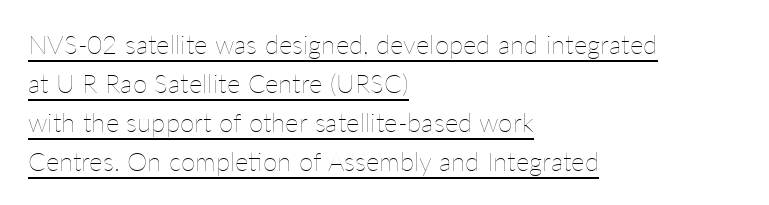
Decoration check: the copy is underlined. No italicization has been applied; the sample stays upright. Stems here are at most as thick as an everyday book face. The typesetter chose a ragged-right arrangement here.
